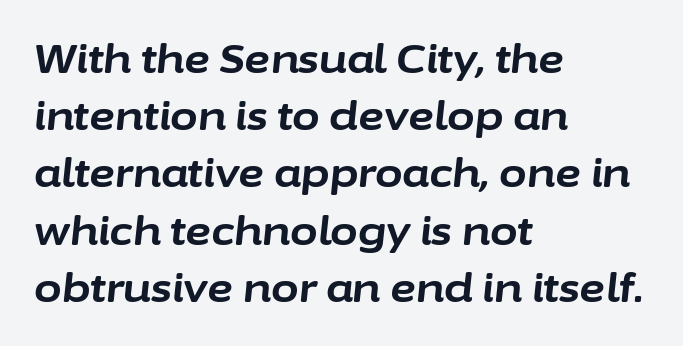
{"italic": "yes", "lean": "right", "slant_degrees": 6, "bold": "yes", "weight": "bold", "width": "normal", "stroke_contrast": "low", "x_height": "medium", "monospaced": "no", "underline": "no", "align": "left", "line_spacing": "normal", "line_spacing_ratio": 1.43, "letter_spacing": "normal", "letter_spacing_em": 0.0, "glyph_px": 40}
